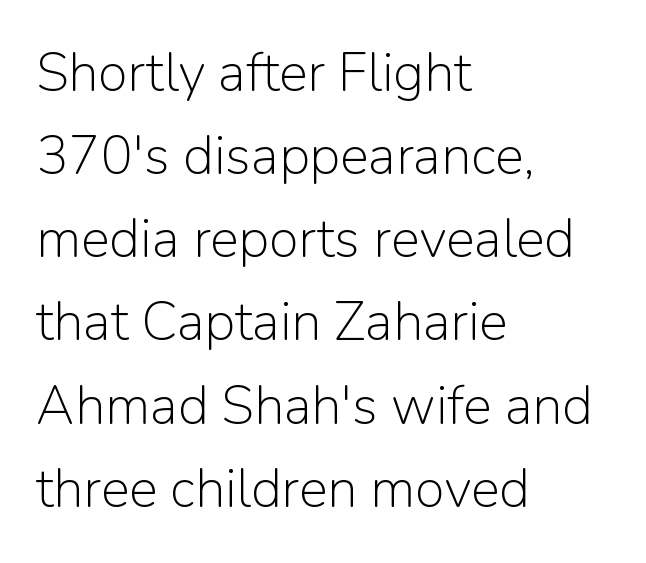
The image shows 54 px light sans-serif type, upright; set left-aligned, normal line spacing (1.54x), normal letter spacing, not underlined; low stroke contrast and a medium x-height.
